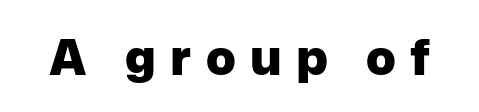
Q: Is the text bold? A: Yes.
Q: Is the text italic (slanted)? A: No, it is upright.
Q: Is the typeface a serif or a sans-serif typeface? A: Sans-serif.
Q: Is the text underlined? A: No.
Q: Is the spacing between letters normal or unusually wide? A: Unusually wide.
Q: Width (condensed, normal, or wide)? A: Normal.
Q: Stroke contrast? A: Low.
Q: x-height? A: Medium.
Q: Monospaced? A: No.
